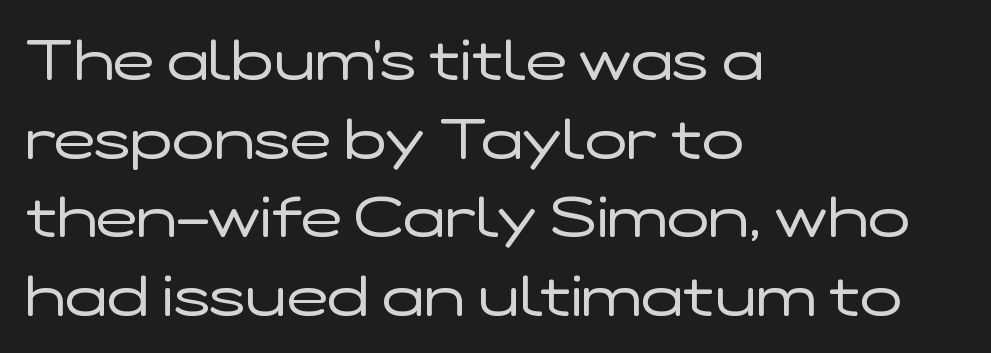
{"serif": "no", "italic": "no", "bold": "no", "weight": "regular", "width": "wide", "stroke_contrast": "low", "x_height": "medium", "monospaced": "no", "underline": "no", "align": "left", "line_spacing": "normal", "line_spacing_ratio": 1.43, "letter_spacing": "normal", "letter_spacing_em": 0.0, "glyph_px": 55}
